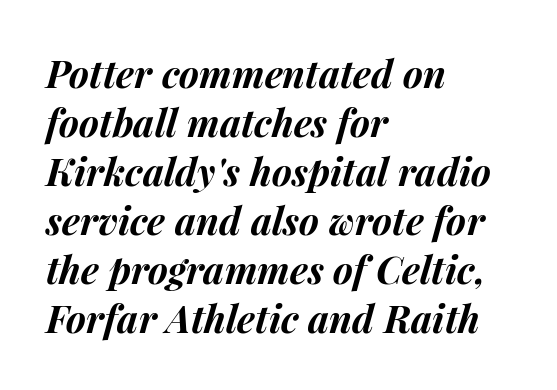
The image shows 38 px bold type, italic (leaning right); set left-aligned, normal line spacing (1.29x), normal letter spacing, not underlined; medium stroke contrast and a medium x-height.
